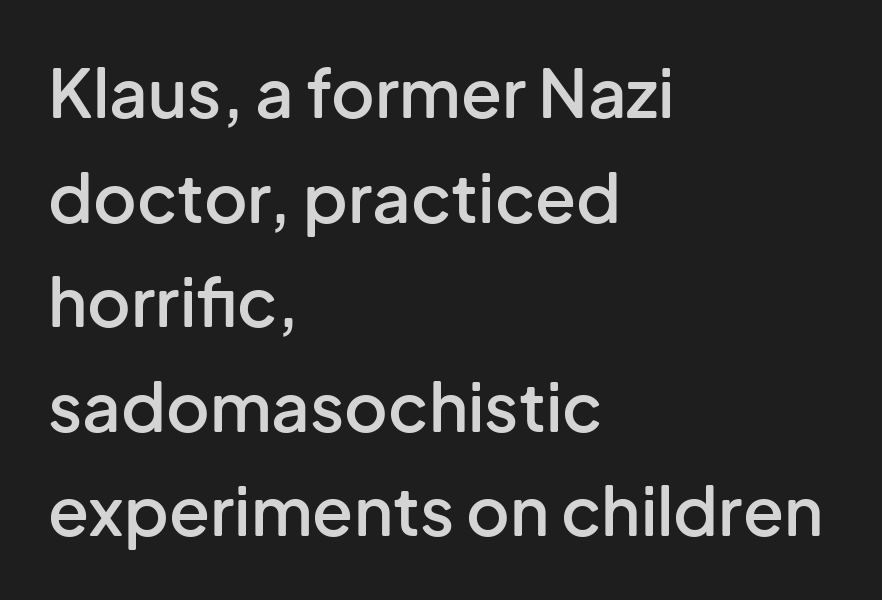
Q: Is the text bold? A: Semi-bold.
Q: Is the text italic (slanted)? A: No, it is upright.
Q: Is the typeface a serif or a sans-serif typeface? A: Sans-serif.
Q: Is the text underlined? A: No.
Q: How is the paragraph aligned? A: Left-aligned.
Q: Is the spacing between letters normal or unusually wide? A: Normal.
Q: Is the spacing between lines tight, normal or loose? A: Normal.
Q: Width (condensed, normal, or wide)? A: Normal.
Q: Stroke contrast? A: Low.
Q: x-height? A: Medium.
Q: Monospaced? A: No.
